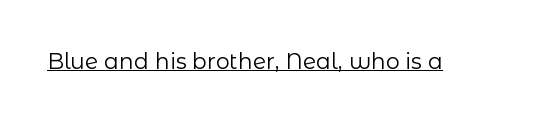
{"italic": "no", "bold": "no", "underline": "yes", "letter_spacing": "normal", "letter_spacing_em": 0.0, "glyph_px": 22}
